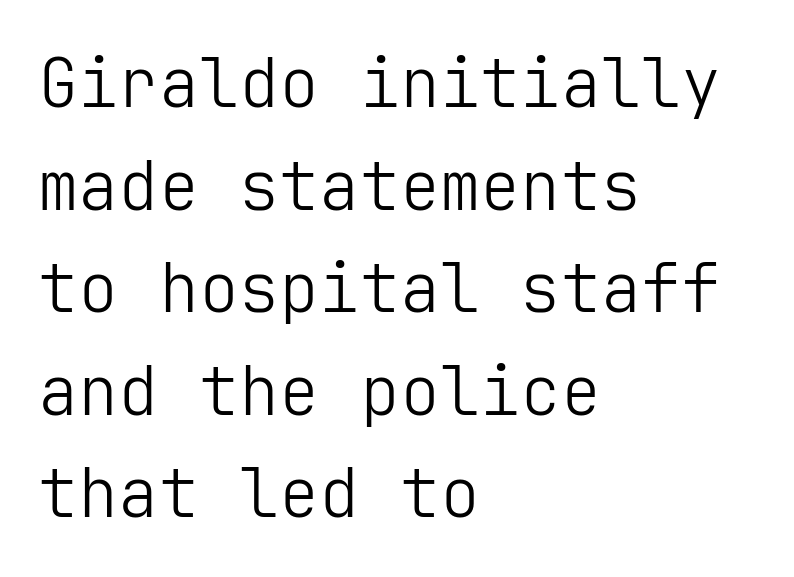
The image shows 67 px light sans-serif type, upright; set left-aligned, normal line spacing (1.53x), normal letter spacing, not underlined; low stroke contrast and a medium x-height.
